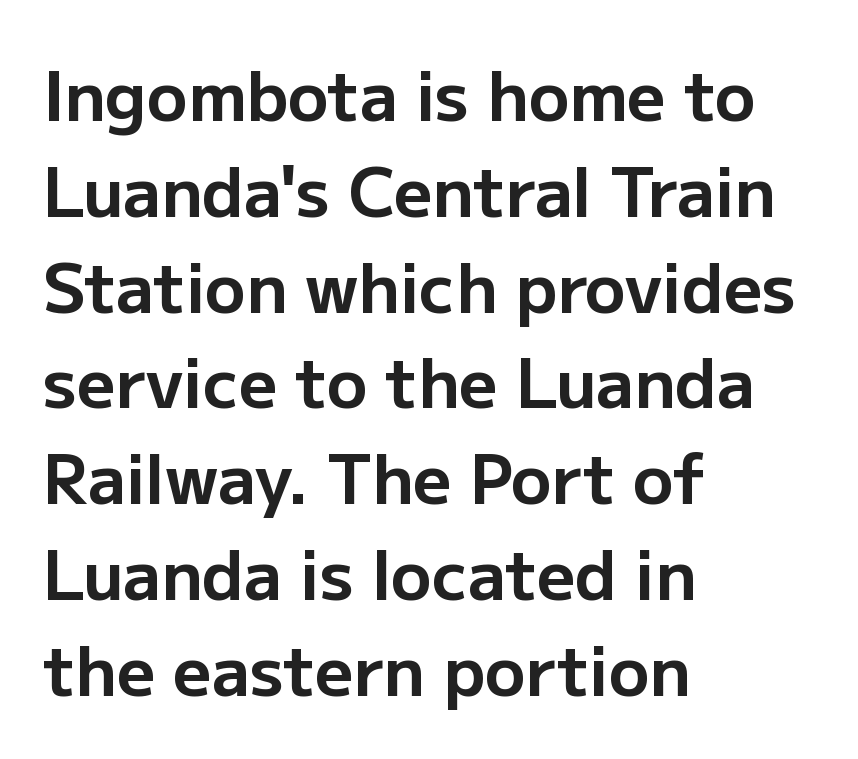
Alignment: flush left. Nobody drew a line under any word here. This is the regular roman posture of the typeface. Each glyph is drawn with heavy, bold strokes.
